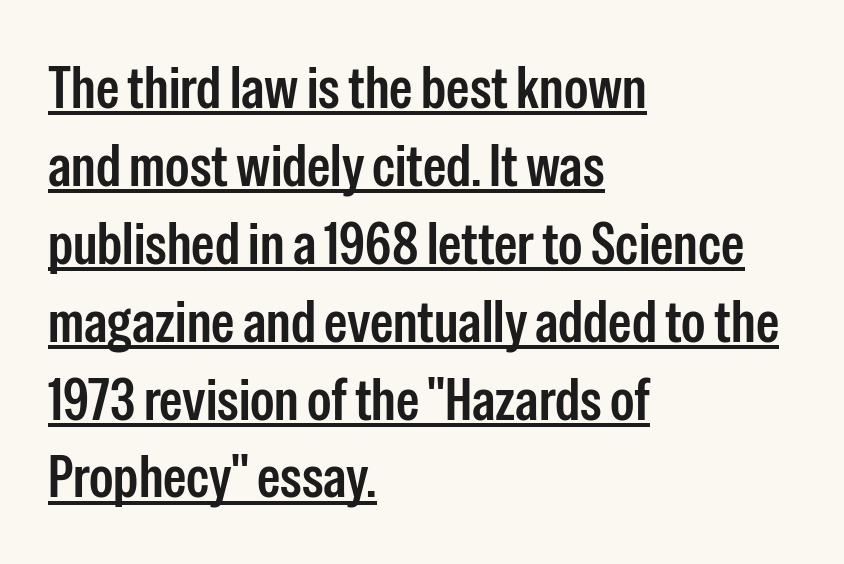
Q: Is the text italic (slanted)? A: No, it is upright.
Q: Is the typeface a serif or a sans-serif typeface? A: Sans-serif.
Q: Is the text underlined? A: Yes.
Q: How is the paragraph aligned? A: Left-aligned.
Q: Is the spacing between letters normal or unusually wide? A: Normal.
Q: Is the spacing between lines tight, normal or loose? A: Normal.
Q: Width (condensed, normal, or wide)? A: Condensed.
Q: Stroke contrast? A: Low.
Q: x-height? A: Medium.
Q: Monospaced? A: No.
